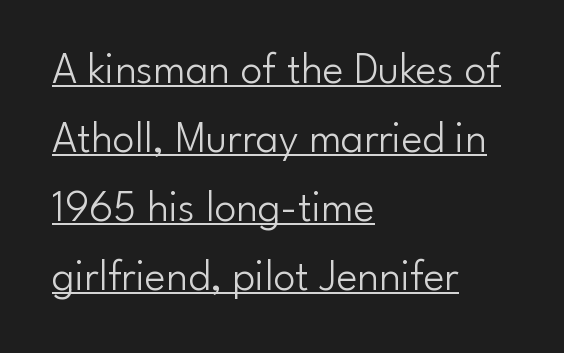
The type sits square on the baseline with zero lean. The face used here is proportionally spaced, like ordinary book or web type. These lines are set flush left with a ragged right edge. The face used here is a sans, in the tradition of grotesques and geometrics. Tracking value appears to be zero — textbook default spacing.
